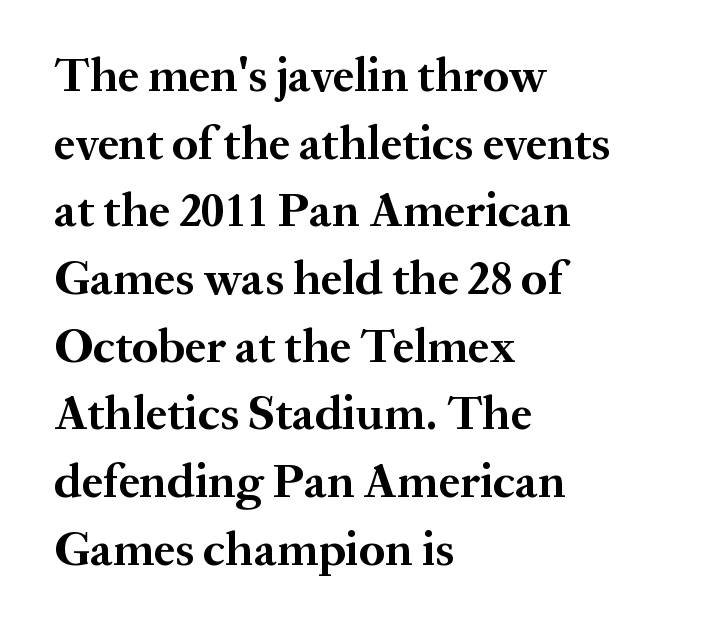
The image shows 48 px bold serif type, upright; set left-aligned, normal line spacing (1.41x), normal letter spacing, not underlined; medium stroke contrast and a medium x-height.
